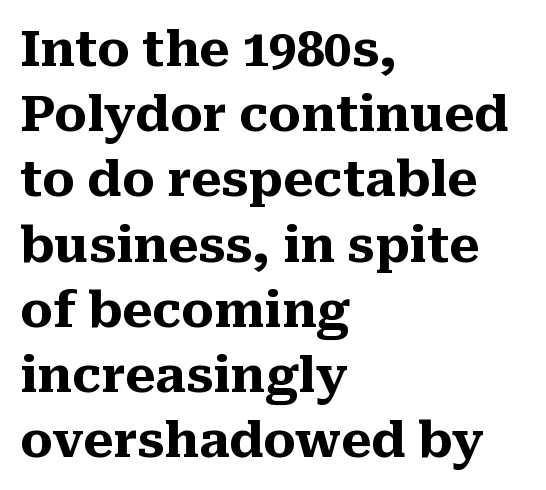
The image shows 49 px heavy serif type, upright; set left-aligned, normal line spacing (1.33x), normal letter spacing, not underlined; medium stroke contrast and a medium x-height.
